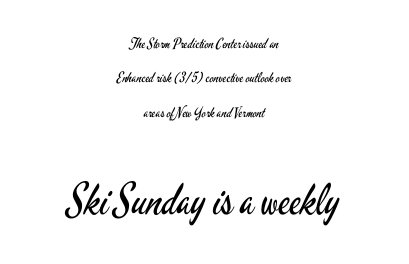
The tracking reads as untouched default to a designer's eye. Weight class: somewhere from thin through regular. The rendering shows plain stroke endings on the letterforms — a sans-serif design. Do the characters align in a grid? No, the font is proportional. A student would call this center alignment; a typographer would say set centered.
